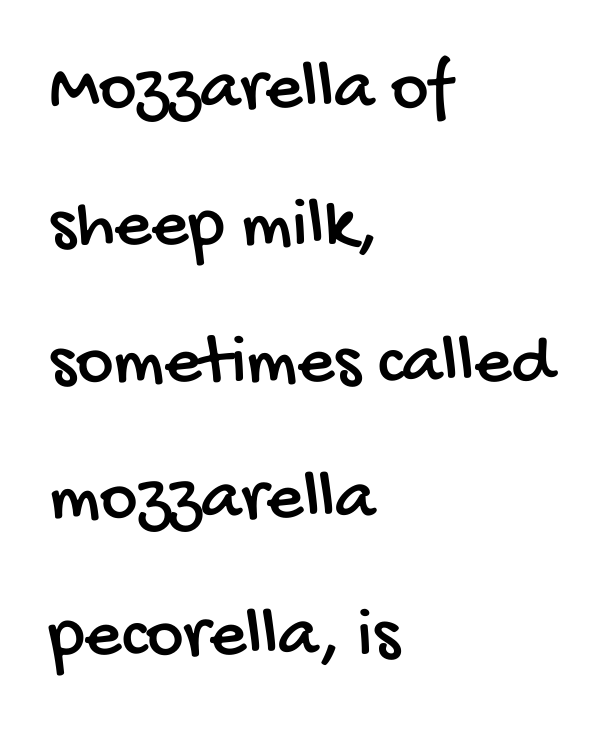
Q: Is the typeface a serif or a sans-serif typeface? A: Sans-serif.
Q: Is the text underlined? A: No.
Q: How is the paragraph aligned? A: Left-aligned.
Q: Is the spacing between letters normal or unusually wide? A: Normal.
Q: Is the spacing between lines tight, normal or loose? A: Loose.
Q: Width (condensed, normal, or wide)? A: Condensed.
Q: Stroke contrast? A: Low.
Q: x-height? A: Large.
Q: Monospaced? A: No.
